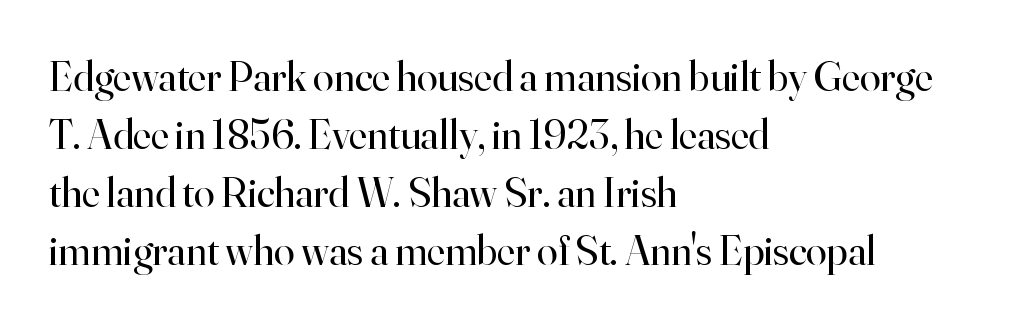
The image shows 42 px regular-weight serif type, upright; set left-aligned, normal line spacing (1.38x), normal letter spacing, not underlined; high stroke contrast and a small x-height.
